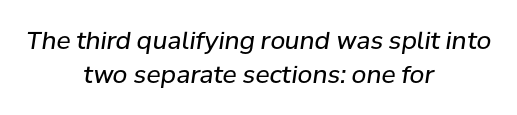
The image shows 24 px text type, italic (leaning right); set centered, normal line spacing (1.4x), normal letter spacing, not underlined.
